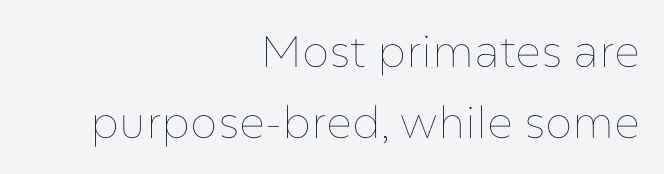
Italic? Not at all — the glyphs are vertical. The characters are drawn with everyday or finer stroke widths. Quick note: interline space is typical. The lines are quadded right. Standard letterfit; no display-style spreading of the glyphs. Plain, unruled lines of type.
